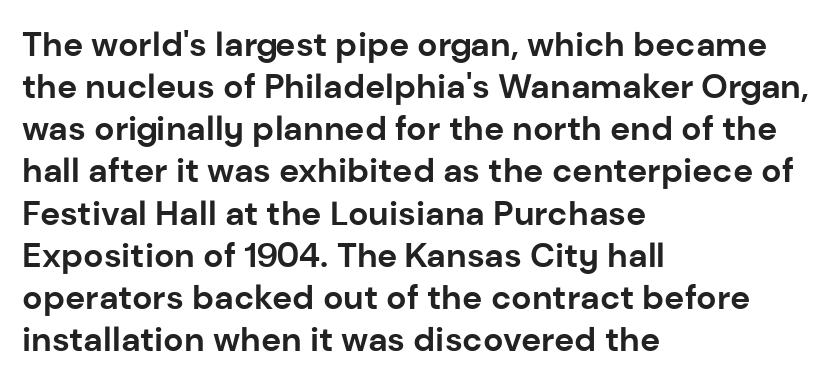
The image shows 34 px bold sans-serif type, upright; set left-aligned, line spacing 1.24x, normal letter spacing, not underlined; low stroke contrast and a medium x-height.
